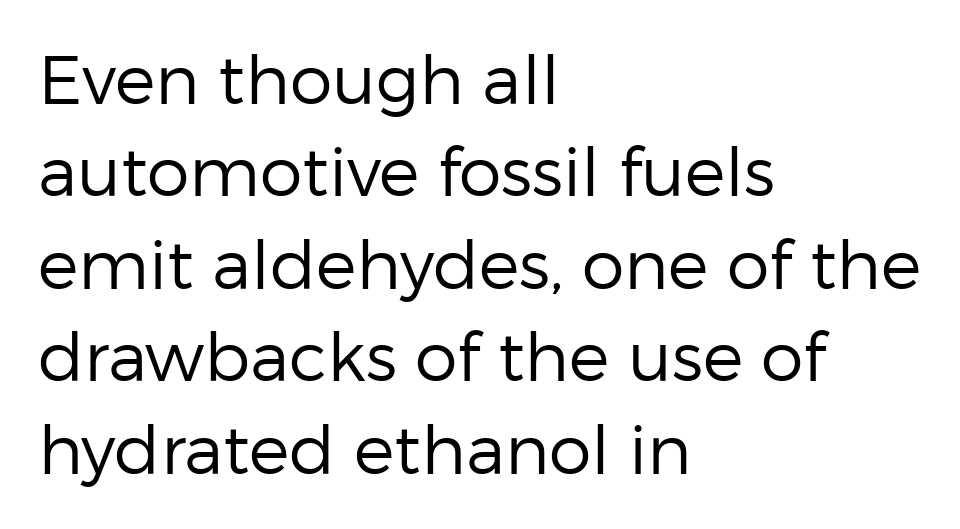
Reading down the column, the eye jumps a familiar distance to each next line. Designer's note — italics off, roman on. This sample uses a sans-serif face. Inter-character spacing is left at the font's built-in metrics.
